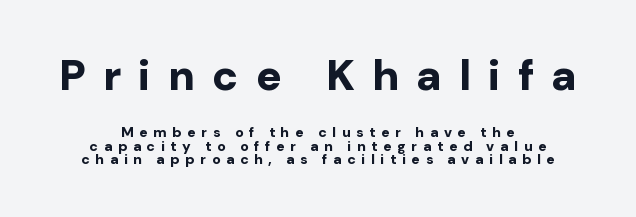
Q: Is the text bold? A: Yes.
Q: Is the text italic (slanted)? A: No, it is upright.
Q: Is the typeface a serif or a sans-serif typeface? A: Sans-serif.
Q: Is the text underlined? A: No.
Q: How is the paragraph aligned? A: Centered.
Q: Is the spacing between letters normal or unusually wide? A: Unusually wide.
Q: Is the spacing between lines tight, normal or loose? A: Tight.
Q: Which block of text is set in a larger size, the first (top) or the second (bottom)? A: The first (top) one.
Q: Width (condensed, normal, or wide)? A: Normal.
Q: Stroke contrast? A: Low.
Q: x-height? A: Medium.
Q: Monospaced? A: No.
